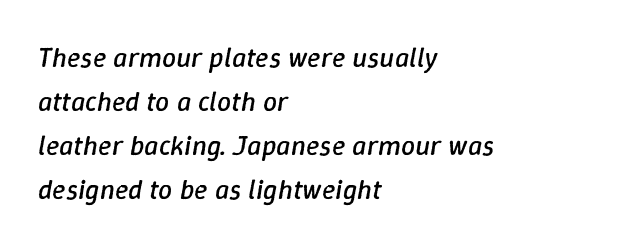
Q: Is the text bold? A: No.
Q: Is the text italic (slanted)? A: Yes, it leans right by about 9 degrees.
Q: Is the text underlined? A: No.
Q: How is the paragraph aligned? A: Left-aligned.
Q: Is the spacing between letters normal or unusually wide? A: Normal.
Q: Is the spacing between lines tight, normal or loose? A: Normal.
Q: Width (condensed, normal, or wide)? A: Normal.
Q: Stroke contrast? A: Low.
Q: x-height? A: Medium.
Q: Monospaced? A: No.
